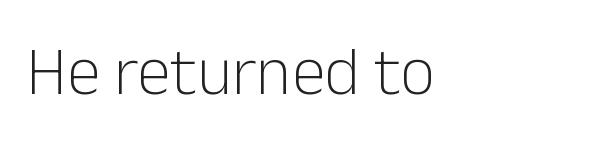
{"serif": "no", "italic": "no", "bold": "no", "weight": "light", "width": "normal", "stroke_contrast": "low", "x_height": "medium", "monospaced": "no", "underline": "no", "align": "left", "letter_spacing": "normal", "letter_spacing_em": 0.0, "glyph_px": 68}
